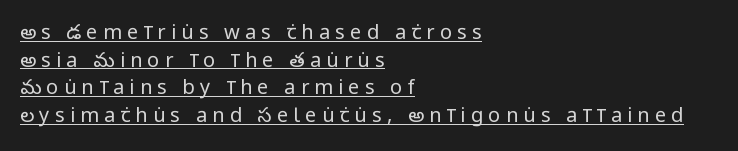
{"italic": "no", "bold": "no", "underline": "yes", "align": "left", "line_spacing": "normal", "line_spacing_ratio": 1.38, "letter_spacing": "wide", "letter_spacing_em": 0.26, "glyph_px": 20}
